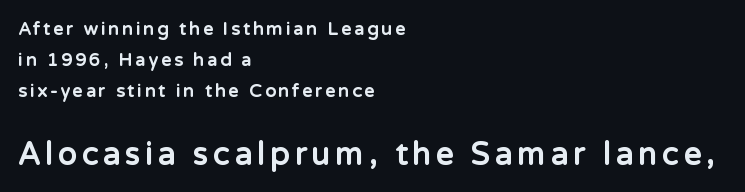
Q: Is the text bold? A: Yes.
Q: Is the text italic (slanted)? A: No, it is upright.
Q: Is the typeface a serif or a sans-serif typeface? A: Sans-serif.
Q: Is the text underlined? A: No.
Q: How is the paragraph aligned? A: Left-aligned.
Q: Which block of text is set in a larger size, the first (top) or the second (bottom)? A: The second (bottom) one.
Q: Width (condensed, normal, or wide)? A: Normal.
Q: Stroke contrast? A: Low.
Q: x-height? A: Medium.
Q: Monospaced? A: No.
